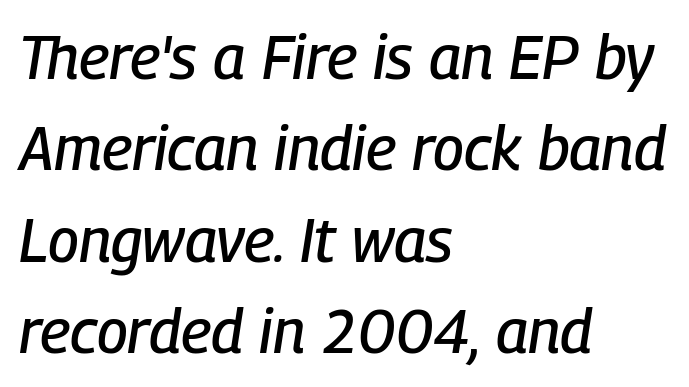
The image shows 61 px condensed type, italic (leaning right); set left-aligned, normal line spacing (1.5x), normal letter spacing, not underlined; low stroke contrast and a medium x-height.
